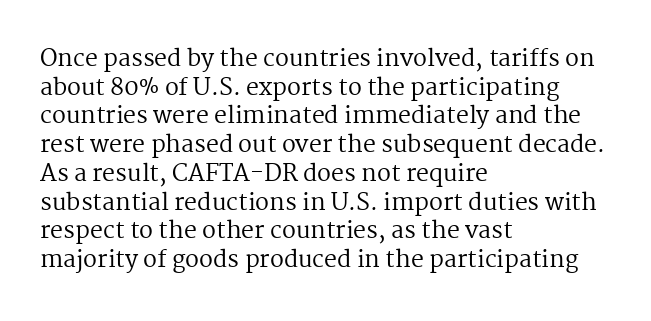
The image shows 23 px text type, upright; set left-aligned, normal line spacing (1.25x), normal letter spacing, not underlined.
